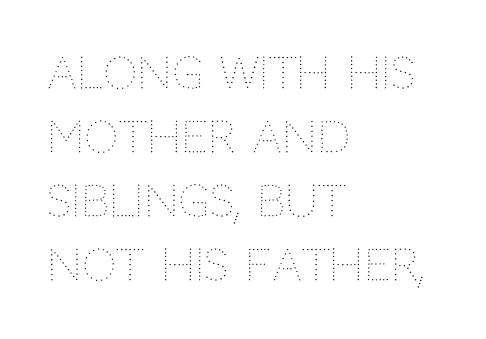
Q: Is the text bold? A: No.
Q: Is the text italic (slanted)? A: No, it is upright.
Q: Is the text underlined? A: No.
Q: How is the paragraph aligned? A: Left-aligned.
Q: Is the spacing between letters normal or unusually wide? A: Normal.
Q: Is the spacing between lines tight, normal or loose? A: Normal.
Q: Width (condensed, normal, or wide)? A: Normal.
Q: Stroke contrast? A: Medium.
Q: x-height? A: Large.
Q: Monospaced? A: No.
